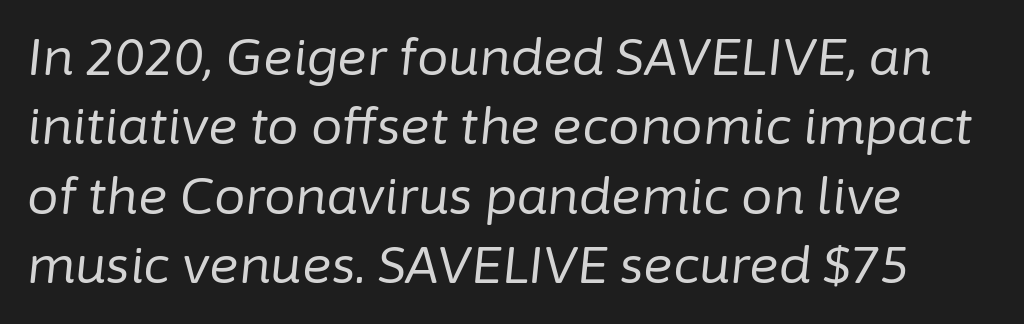
The passage shown has conventional tracking throughout. Quick note: italic. No extra ink here — the face is not bold. Rows of type keep a routine distance in the vertical direction.
